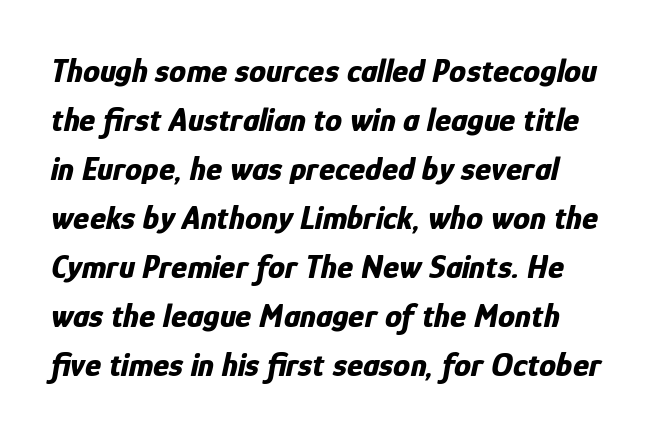
{"italic": "yes", "lean": "right", "slant_degrees": 12, "bold": "yes", "weight": "bold", "width": "condensed", "stroke_contrast": "low", "x_height": "medium", "monospaced": "no", "underline": "no", "line_spacing": "normal", "line_spacing_ratio": 1.44, "letter_spacing": "normal", "letter_spacing_em": 0.0, "glyph_px": 34}
